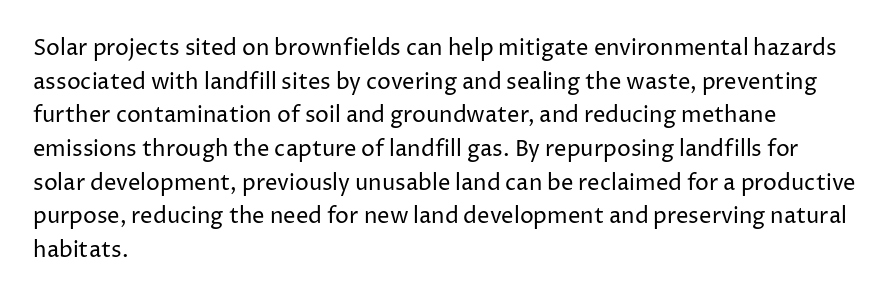
Q: Is the text bold? A: No.
Q: Is the text italic (slanted)? A: No, it is upright.
Q: Is the text underlined? A: No.
Q: How is the paragraph aligned? A: Left-aligned.
Q: Is the spacing between letters normal or unusually wide? A: Normal.
Q: Is the spacing between lines tight, normal or loose? A: Normal.
